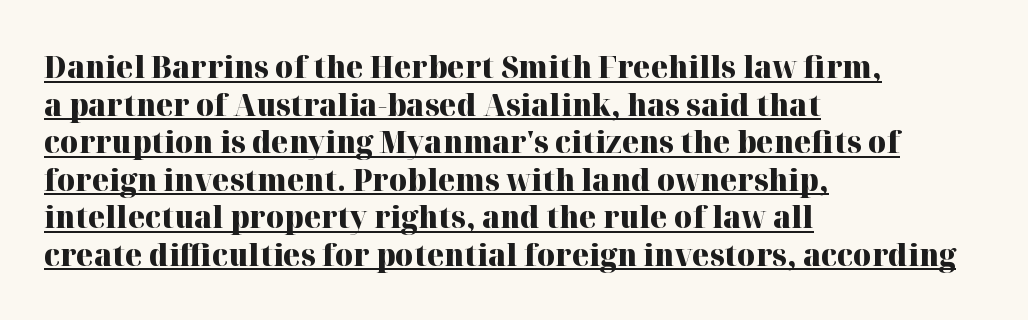
The image shows 31 px heavy serif type, upright; set left-aligned, line spacing 1.21x, normal letter spacing, underlined; high stroke contrast and a medium x-height.
